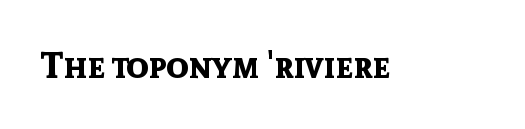
Compared with an ordinary text face, these strokes are far heavier — a full bold. The face used here is proportionally spaced, like ordinary book or web type. Letter spacing: default. Are there feet on the stems? There aren't — it's a sans.
